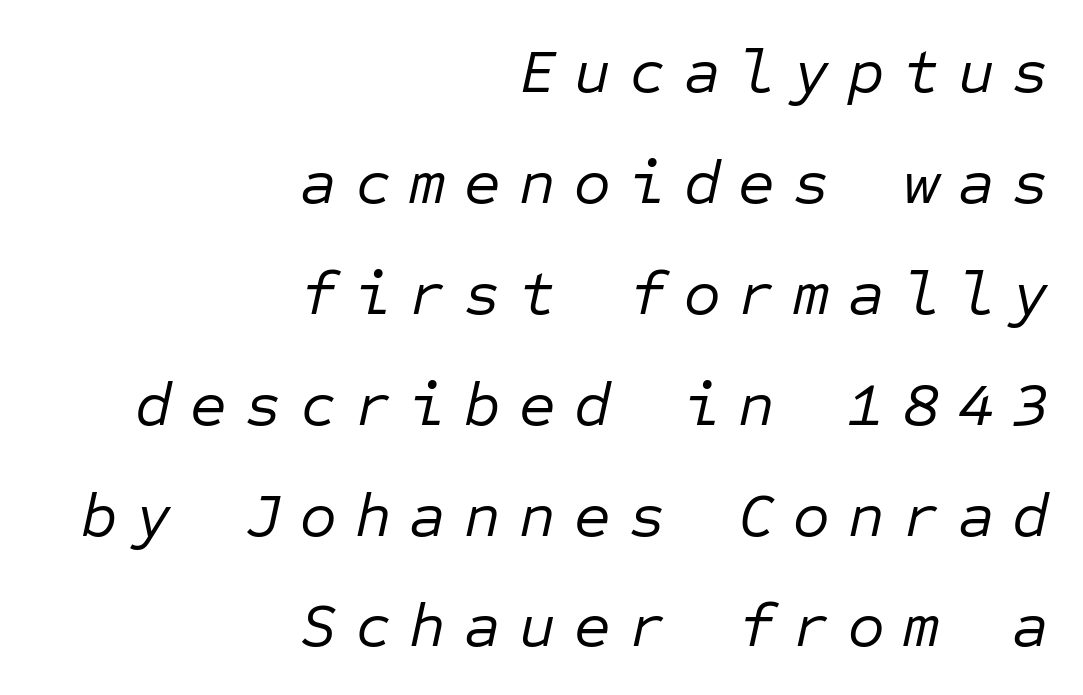
Unmarked baselines from the first word to the last. The ragged edge is on the left, which tells us the setting is flush right. The typography opts for an oblique posture over an upright one. Every character here occupies the same horizontal width, giving the sample a typewriter-like rhythm. The horizontal fit of the characters is loose and conspicuously gappy.
